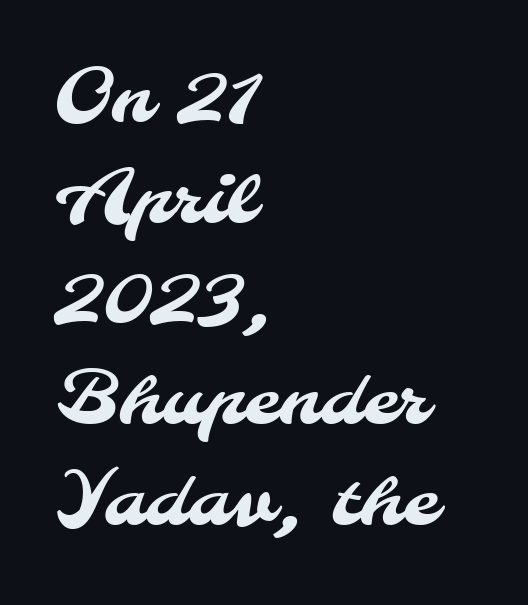
The image shows 73 px sans-serif type; set left-aligned, normal line spacing (1.38x), normal letter spacing, not underlined; medium stroke contrast and a small x-height.
